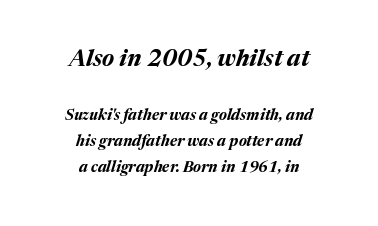
The image shows 23 px bold type, italic (leaning right); set centered, line spacing 1.75x, normal letter spacing, not underlined; the first (top) block is 1.53x larger.
